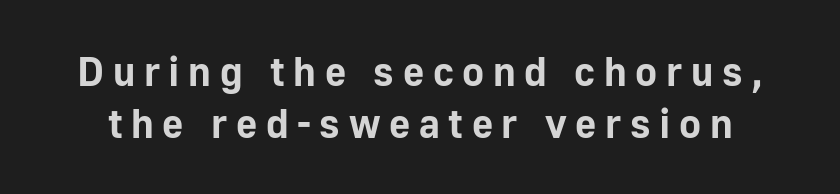
{"serif": "no", "italic": "no", "bold": "yes", "weight": "bold", "width": "normal", "stroke_contrast": "low", "x_height": "medium", "monospaced": "no", "underline": "no", "line_spacing": "normal", "line_spacing_ratio": 1.28, "letter_spacing": "wide", "letter_spacing_em": 0.21, "glyph_px": 41}
